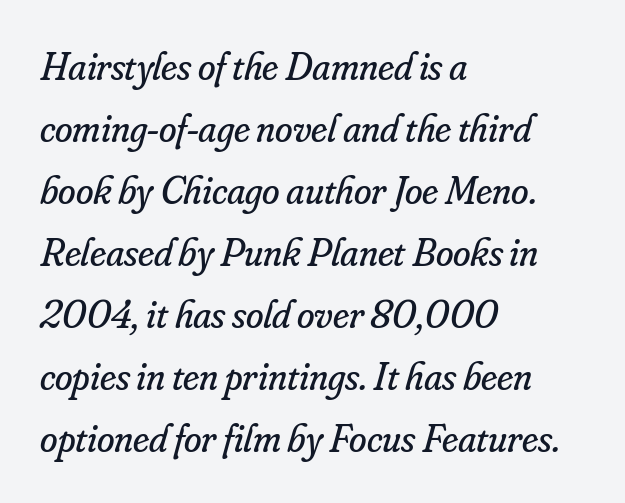
Each line starts at the same left margin while the right side varies. The block of text has a typical density, with ordinary space between rows. The strokes carry an ordinary text weight at most. Typographically, this falls in the serif category.
